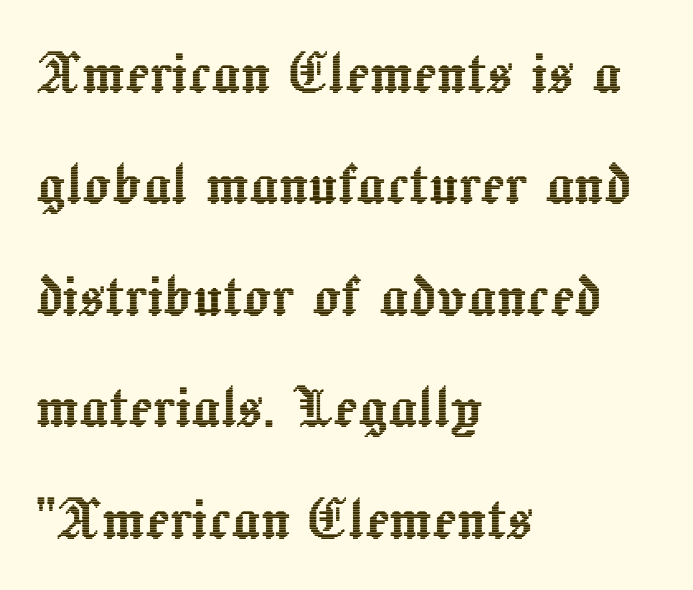
The image shows 71 px text type, upright; set left-aligned, normal line spacing (1.57x), normal letter spacing, not underlined; a medium x-height.
